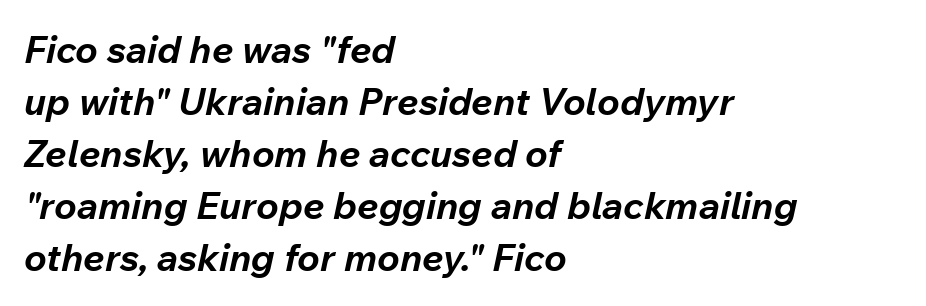
Observe the lean: these are italic letterforms. Note the varied advance widths — an 'i' is clearly narrower than an 'm'. Bare-footed words on every line. Regular leading.
